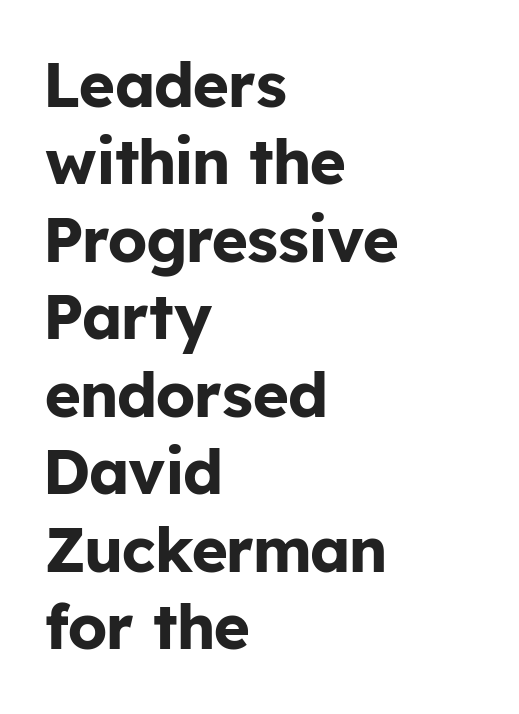
Each letter keeps its own natural width here, so spacing adapts to shape. Reading down the block, your eye returns to a fixed left position each line. This sample uses an upright cut, with every glyph sitting square on the baseline. Its strokes are broad and dark, the hallmark of bold type.
